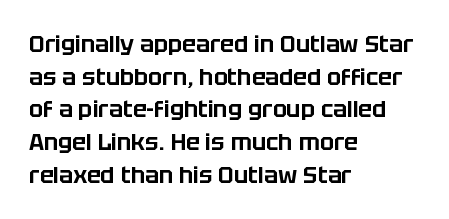
All the whitespace from short lines collects on the right. Standard letterfit; no display-style spreading of the glyphs. The area under the type is left untouched. Characters remain perfectly vertical along every line. If you measured baseline to baseline, you'd find a middling distance.
